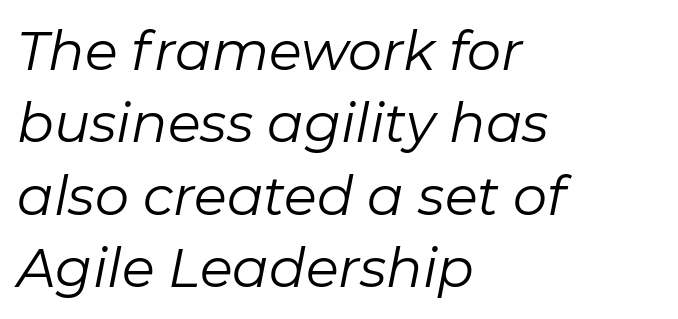
All the whitespace from short lines collects on the right. The letters sit at their default tracking, neither squeezed nor spread. Do the characters align in a grid? No, the font is proportional. Slant detected: the letters are inclined. The weight tops out at a normal text grade.
